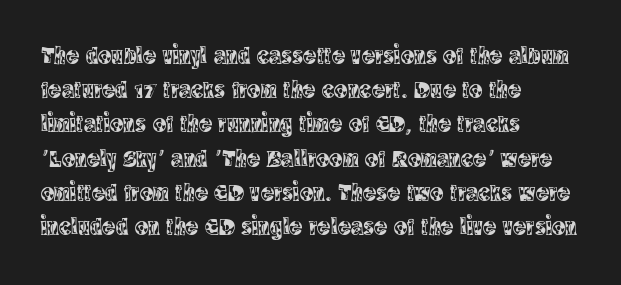
Q: Is the text italic (slanted)? A: No, it is upright.
Q: Is the text underlined? A: No.
Q: How is the paragraph aligned? A: Left-aligned.
Q: Is the spacing between letters normal or unusually wide? A: Normal.
Q: Is the spacing between lines tight, normal or loose? A: Normal.
